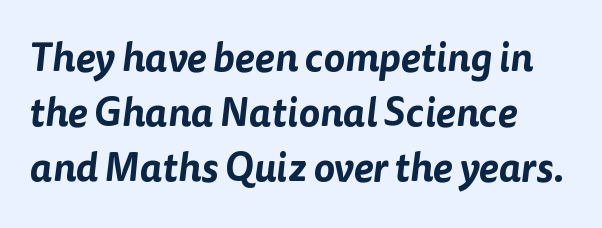
Quick note: interline space is typical. This sample uses a sans-serif face. Students, note that the glyphs here touch the page at normal intervals. Clear beneath every line of the passage. The text block is weighted toward the left margin, trailing off unevenly rightward.
